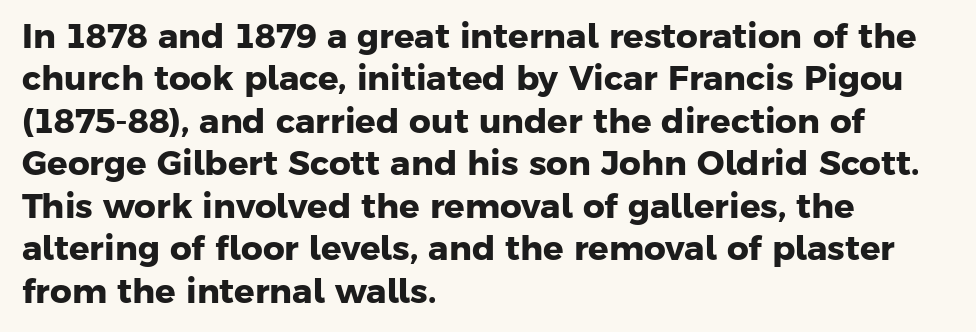
The face used here is proportionally spaced, like ordinary book or web type. The rendering shows plain stroke endings on the letterforms — a sans-serif design. How would I describe the line gaps? Plain and ordinary. Descender tails drop into unmarked territory. The glyphs have the mass of a bold cut. You could call the tracking neutral — neither tight nor loose.
